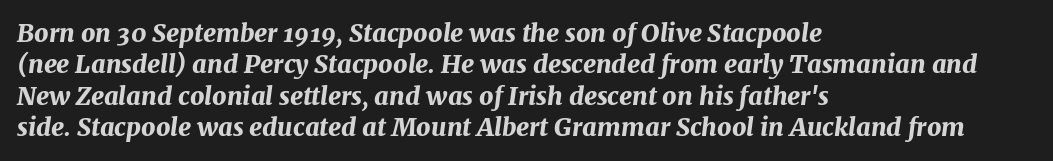
The image shows 25 px bold type, italic (leaning right); set left-aligned, normal line spacing (1.26x), normal letter spacing, not underlined.
